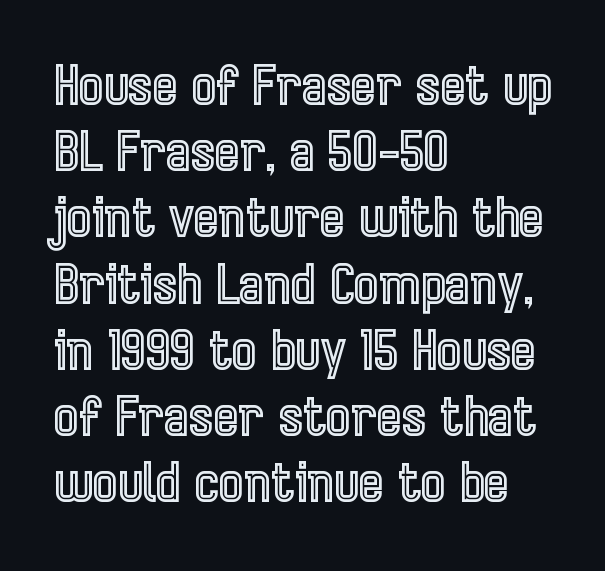
{"italic": "no", "width": "condensed", "x_height": "medium", "monospaced": "no", "underline": "no", "align": "left", "line_spacing": "normal", "line_spacing_ratio": 1.25, "letter_spacing": "normal", "letter_spacing_em": 0.0, "glyph_px": 53}
